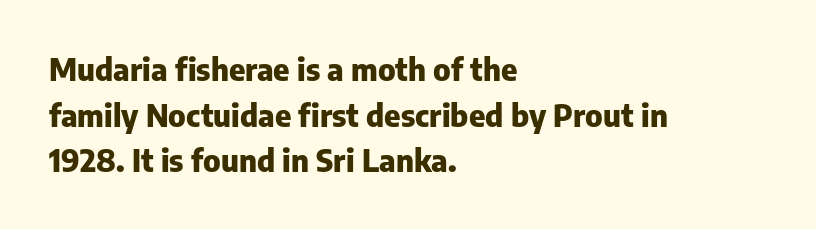
In terms of weight, the rendering is a true, heavy bold. The line texture is even and compact thanks to regular tracking. A roman cut, with each character standing at attention. Reading down the column, the eye jumps a familiar distance to each next line. In CSS terms this would be text-align: left. Here the designer chose a conventional face with non-uniform glyph widths.
